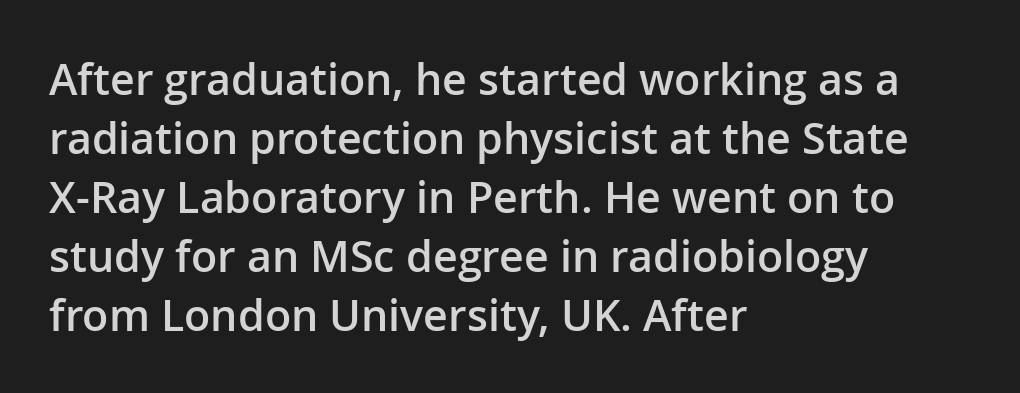
Q: Is the text bold? A: Semi-bold.
Q: Is the text italic (slanted)? A: No, it is upright.
Q: Is the typeface a serif or a sans-serif typeface? A: Sans-serif.
Q: Is the text underlined? A: No.
Q: How is the paragraph aligned? A: Left-aligned.
Q: Is the spacing between letters normal or unusually wide? A: Normal.
Q: Is the spacing between lines tight, normal or loose? A: Normal.
Q: Width (condensed, normal, or wide)? A: Normal.
Q: Stroke contrast? A: Low.
Q: x-height? A: Medium.
Q: Monospaced? A: No.
